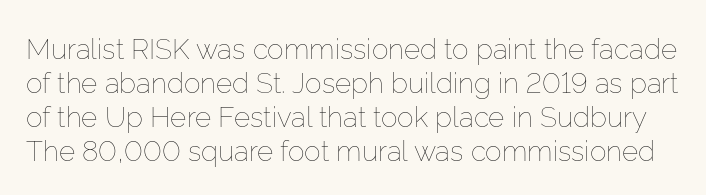
{"italic": "no", "bold": "no", "weight": "thin", "width": "normal", "stroke_contrast": "low", "x_height": "medium", "monospaced": "no", "underline": "no", "line_spacing_ratio": 1.22, "letter_spacing": "normal", "letter_spacing_em": 0.0, "glyph_px": 28}
